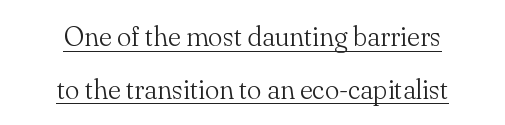
Q: Is the text bold? A: No.
Q: Is the text italic (slanted)? A: No, it is upright.
Q: Is the text underlined? A: Yes.
Q: How is the paragraph aligned? A: Centered.
Q: Is the spacing between letters normal or unusually wide? A: Normal.
Q: Is the spacing between lines tight, normal or loose? A: Loose.
